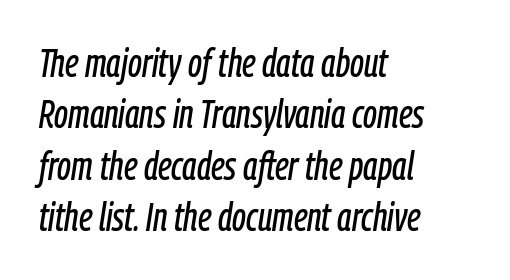
Q: Is the text italic (slanted)? A: Yes, it leans right by about 9 degrees.
Q: Is the text underlined? A: No.
Q: How is the paragraph aligned? A: Left-aligned.
Q: Is the spacing between letters normal or unusually wide? A: Normal.
Q: Is the spacing between lines tight, normal or loose? A: Normal.
Q: Width (condensed, normal, or wide)? A: Condensed.
Q: Stroke contrast? A: Low.
Q: x-height? A: Medium.
Q: Monospaced? A: No.
